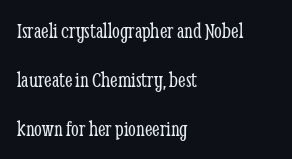
{"italic": "no", "bold": "no", "underline": "no", "align": "left", "line_spacing": "loose", "line_spacing_ratio": 2.22, "letter_spacing": "normal", "letter_spacing_em": 0.0, "glyph_px": 22}
